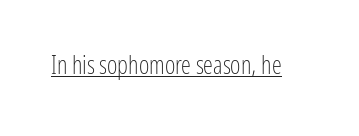
The letterforms sit at book weight or below. Posture: upright roman. Here the glyphs are tracked normally, forming tight word shapes. The words here are underlined.
